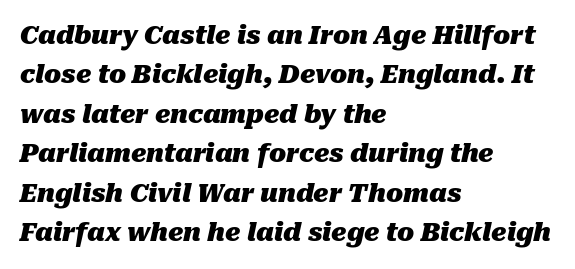
Is the letter spacing exaggerated? No — it looks like the ordinary default. Descenders are the only things crossing below the line. The whole block is typeset with a tilt. The rag falls on the right side of this text block. Quick note: interline space is typical.
